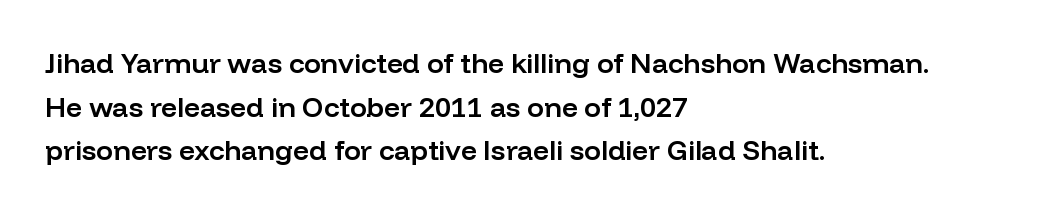
The space directly below the letters is spotless. Each new line begins a customary step beneath the previous one. On the weight axis this lands at semibold, roughly 600. You could not count columns in this text — the font is proportionally spaced.
